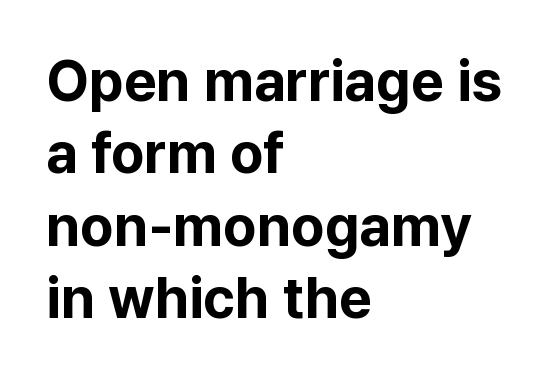
In terms of weight, the rendering is a true, heavy bold. Classification — sans serif. No italicization has been applied; the sample stays upright. The type is set solid horizontally, with unmodified tracking. Is this a fixed-width face? No — the glyphs have proportional, varying widths. Whoever set this chose a conventional vertical rhythm.
